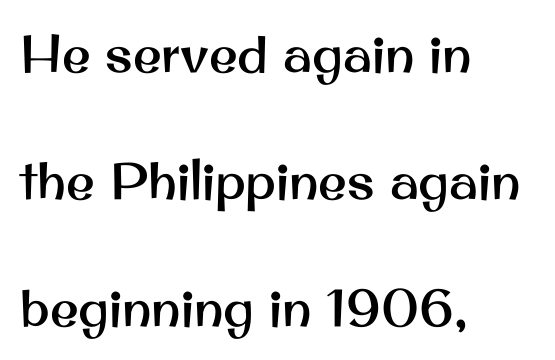
Glance below the letters and you will spot only blank space. Baseline-to-baseline distance is far greater than the letter height. Nothing unusual about the tracking: characters are spaced as the font intends. These lines are set flush left with a ragged right edge.
